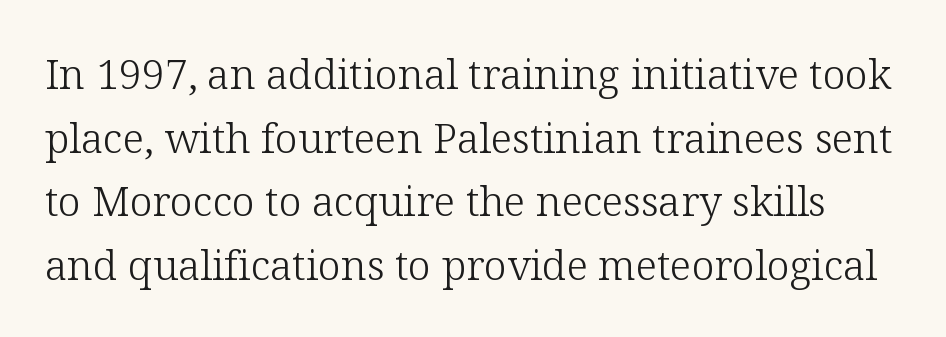
Q: Is the text bold? A: No.
Q: Is the text italic (slanted)? A: No, it is upright.
Q: Is the typeface a serif or a sans-serif typeface? A: Serif.
Q: Is the text underlined? A: No.
Q: Is the spacing between letters normal or unusually wide? A: Normal.
Q: Is the spacing between lines tight, normal or loose? A: Normal.
Q: Width (condensed, normal, or wide)? A: Normal.
Q: Stroke contrast? A: Low.
Q: x-height? A: Medium.
Q: Monospaced? A: No.
